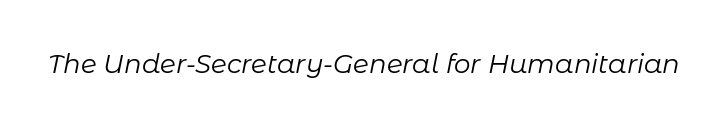
{"italic": "yes", "lean": "right", "slant_degrees": 11, "bold": "no", "underline": "no", "letter_spacing": "normal", "letter_spacing_em": 0.0, "glyph_px": 26}
